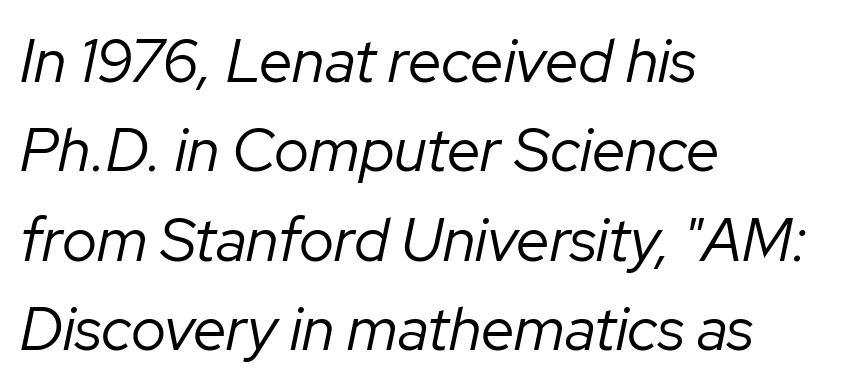
{"italic": "yes", "lean": "right", "slant_degrees": 12, "bold": "no", "weight": "regular", "width": "normal", "stroke_contrast": "low", "x_height": "medium", "monospaced": "no", "underline": "no", "align": "left", "line_spacing": "normal", "line_spacing_ratio": 1.49, "letter_spacing": "normal", "letter_spacing_em": 0.0, "glyph_px": 60}
